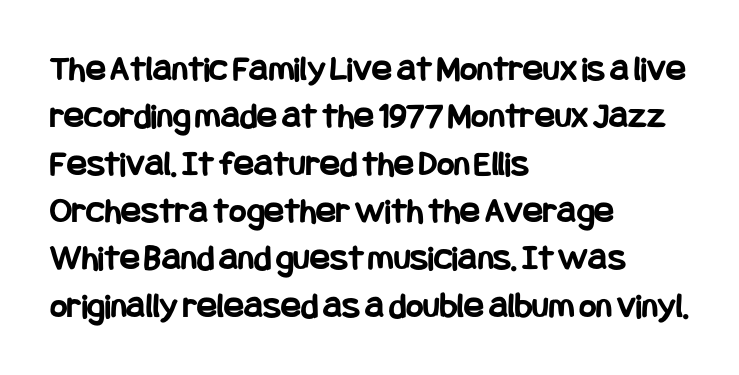
The image shows 37 px bold, condensed sans-serif type, upright; set left-aligned, normal line spacing (1.28x), normal letter spacing, not underlined; low stroke contrast and a large x-height.
